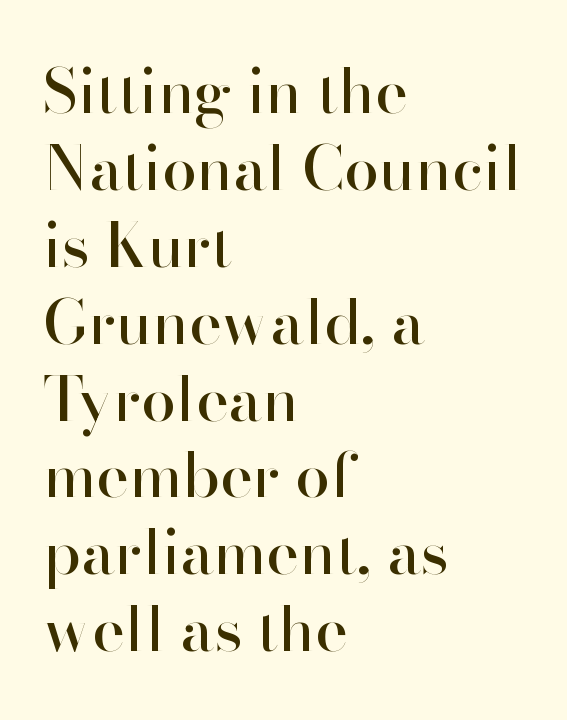
Quick note: not italic, upright. The rendering keeps characters at their native spacing. Check where the strokes stop: nothing finishes them off — pure sans. Quick note: underline off.
